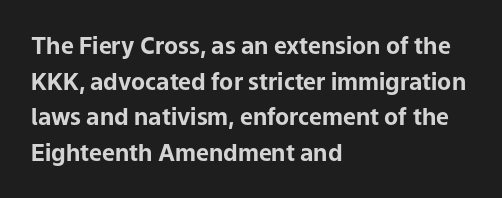
Is the block centered? No — it sits flush against the left margin. A full-strength bold gives these letters their thick strokes. The zone under the glyphs is completely vacant. This sample uses an upright cut, with every glyph sitting square on the baseline. The passage shown has conventional tracking throughout. The line-height multiplier appears to be the usual default.
